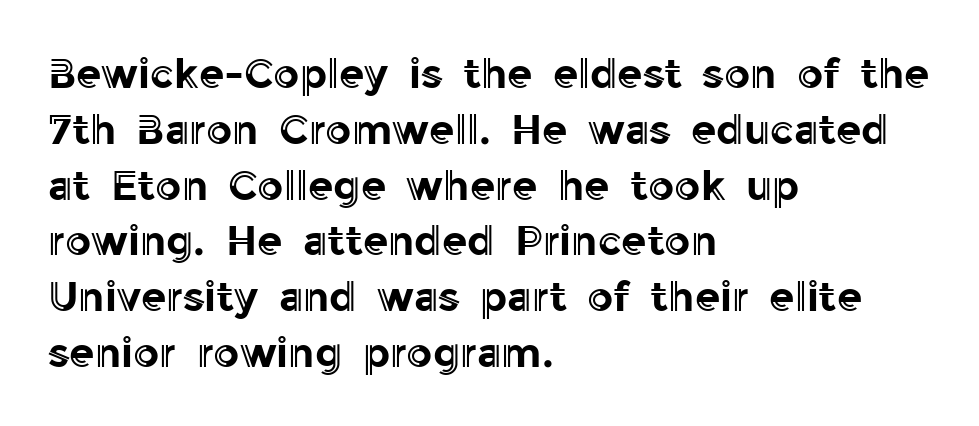
{"italic": "no", "width": "normal", "x_height": "medium", "monospaced": "no", "underline": "no", "align": "left", "line_spacing": "normal", "line_spacing_ratio": 1.36, "letter_spacing": "normal", "letter_spacing_em": 0.0, "glyph_px": 41}
